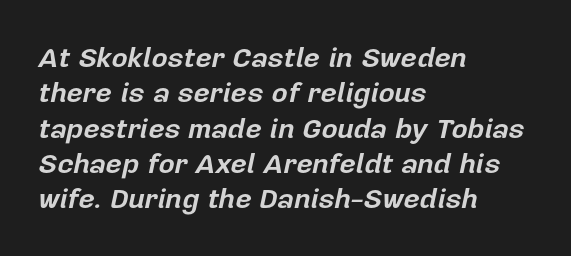
{"italic": "yes", "lean": "right", "slant_degrees": 12, "bold": "yes", "weight": "bold", "width": "normal", "stroke_contrast": "low", "x_height": "medium", "monospaced": "no", "underline": "no", "align": "left", "line_spacing": "normal", "line_spacing_ratio": 1.26, "letter_spacing": "normal", "letter_spacing_em": 0.0, "glyph_px": 28}
